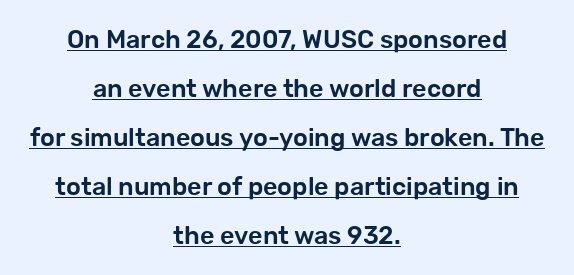
Q: Is the text italic (slanted)? A: No, it is upright.
Q: Is the text underlined? A: Yes.
Q: How is the paragraph aligned? A: Centered.
Q: Is the spacing between letters normal or unusually wide? A: Normal.
Q: Is the spacing between lines tight, normal or loose? A: Loose.
